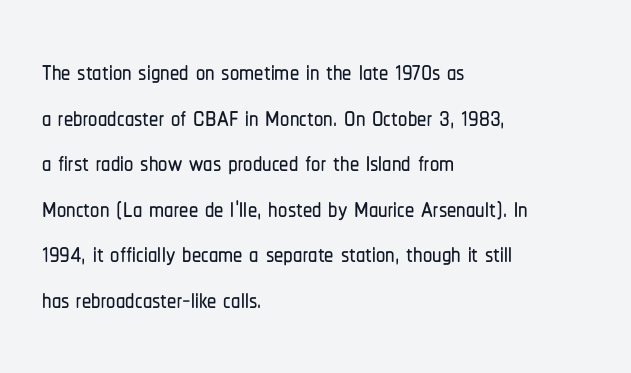
{"serif": "no", "italic": "no", "width": "condensed", "stroke_contrast": "low", "x_height": "medium", "monospaced": "no", "underline": "no", "align": "left", "line_spacing_ratio": 1.23, "letter_spacing": "normal", "letter_spacing_em": 0.0, "glyph_px": 37}
